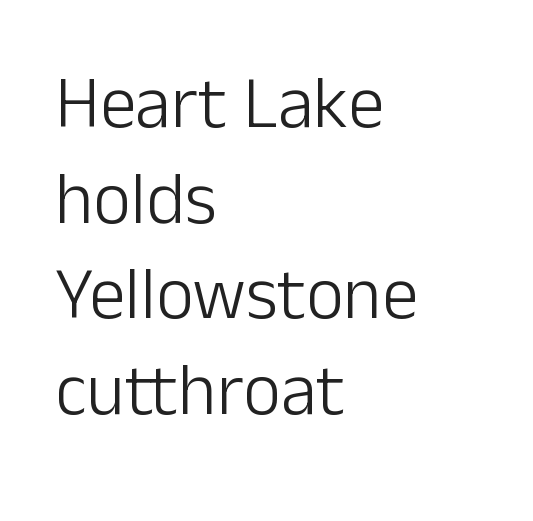
{"serif": "no", "italic": "no", "bold": "no", "weight": "light", "width": "normal", "stroke_contrast": "low", "x_height": "medium", "monospaced": "no", "underline": "no", "align": "left", "line_spacing": "normal", "line_spacing_ratio": 1.31, "letter_spacing": "normal", "letter_spacing_em": 0.0, "glyph_px": 73}
